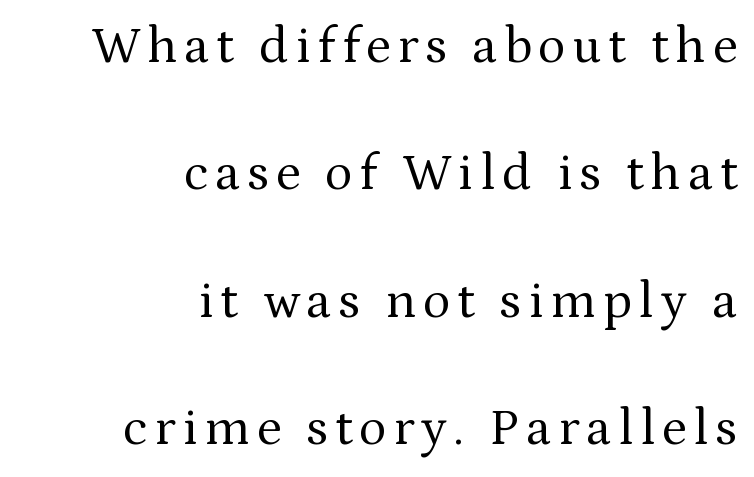
The image shows 52 px regular-weight serif type, upright; set right-aligned, loose line spacing (2.45x), not underlined; medium stroke contrast and a medium x-height.
